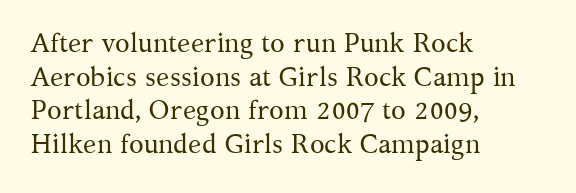
{"italic": "no", "bold": "no", "underline": "no", "align": "left", "line_spacing": "normal", "line_spacing_ratio": 1.25, "letter_spacing": "normal", "letter_spacing_em": 0.0, "glyph_px": 27}
